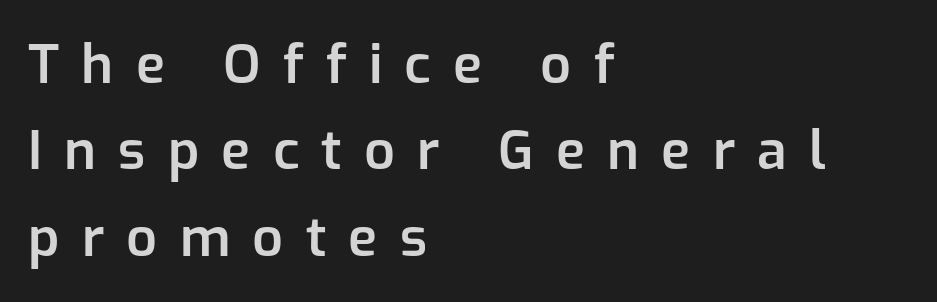
Alignment: flush left. Substantial extra tracking has been applied to these lines. The face used here is proportionally spaced, like ordinary book or web type. Nobody drew a line under any word here.
